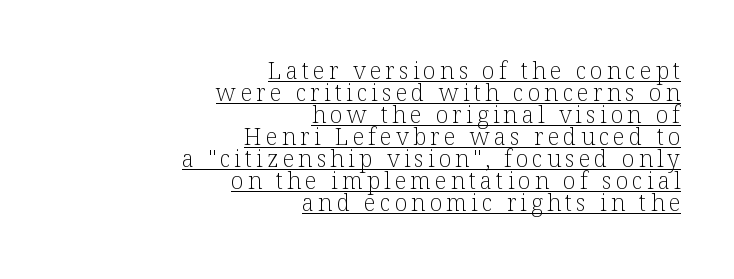
Compared with a flush-left layout, this one pins lines to the opposite, right side. Italic: no, the glyphs are upright roman. Is this a heavy cut? Hardly; it is regular or lighter. Is there much room between lines? No — they nearly touch. You can see a thin bar hugging the bottom of the glyphs.
